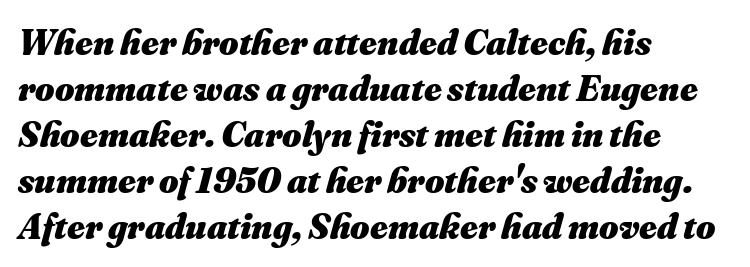
{"italic": "yes", "lean": "right", "slant_degrees": 16, "bold": "yes", "weight": "heavy", "width": "normal", "stroke_contrast": "medium", "x_height": "small", "monospaced": "no", "underline": "no", "align": "left", "line_spacing_ratio": 1.24, "letter_spacing": "normal", "letter_spacing_em": 0.0, "glyph_px": 37}
